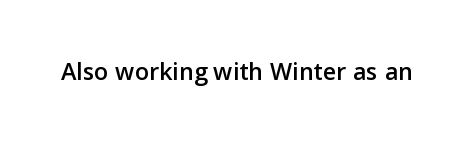
The image shows 26 px text type, upright; set normal letter spacing, not underlined.
